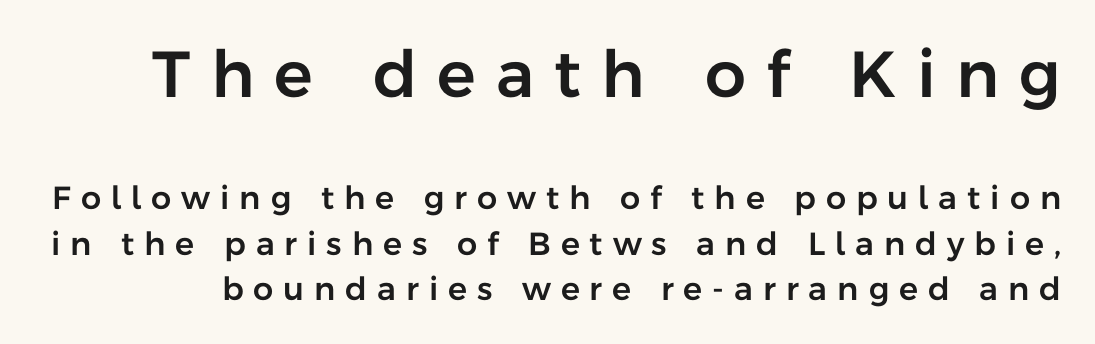
Here the glyphs are tracked loosely, breaking word shapes into spaced letters. Notice how the stems are strictly vertical — no italics here. To sum up the face: it is a sans, with no serifs. The upper block of text is set noticeably larger than the block beneath it. The specimen omits any rule beneath the text block's lines. Each letter keeps its own natural width here, so spacing adapts to shape.
